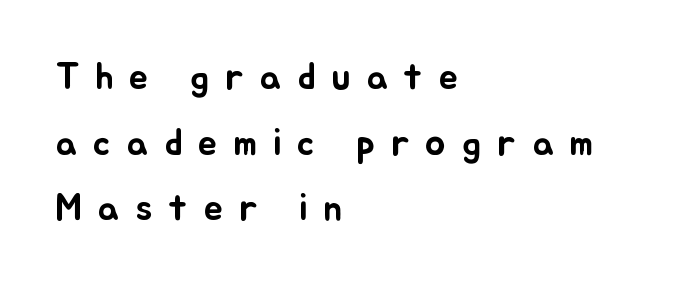
{"italic": "no", "width": "normal", "stroke_contrast": "low", "x_height": "small", "monospaced": "no", "underline": "no", "align": "left", "line_spacing_ratio": 1.73, "letter_spacing": "wide", "letter_spacing_em": 0.42, "glyph_px": 38}
